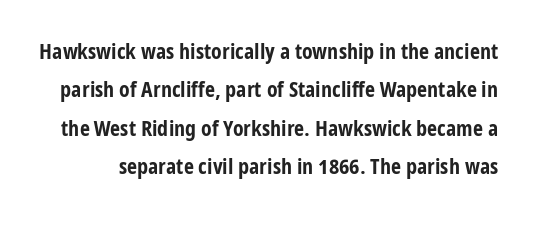
{"italic": "no", "bold": "yes", "underline": "no", "line_spacing_ratio": 1.75, "letter_spacing": "normal", "letter_spacing_em": 0.0, "glyph_px": 22}
